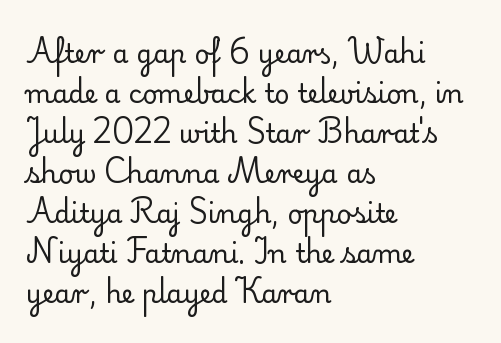
The image shows 26 px text type, upright; set left-aligned, normal line spacing (1.54x), normal letter spacing, not underlined.
